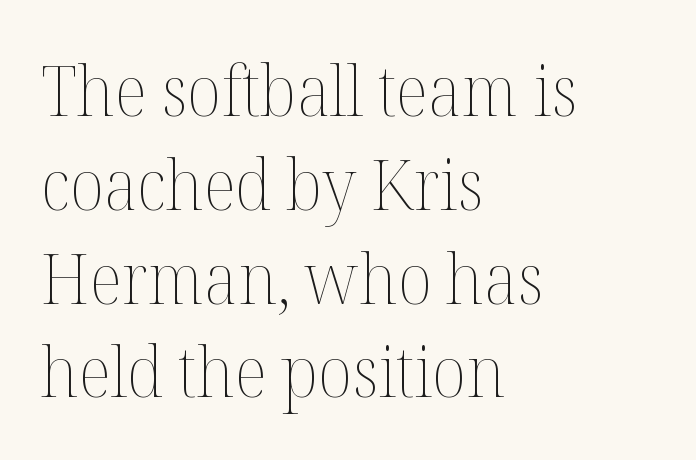
{"italic": "no", "bold": "no", "weight": "thin", "width": "normal", "stroke_contrast": "medium", "x_height": "medium", "monospaced": "no", "underline": "no", "align": "left", "line_spacing": "normal", "line_spacing_ratio": 1.34, "letter_spacing": "normal", "letter_spacing_em": 0.0, "glyph_px": 70}
